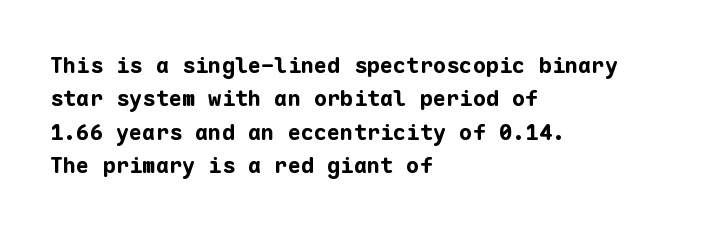
{"italic": "no", "bold": "yes", "underline": "no", "align": "left", "line_spacing": "normal", "line_spacing_ratio": 1.52, "letter_spacing": "normal", "letter_spacing_em": 0.0, "glyph_px": 22}
